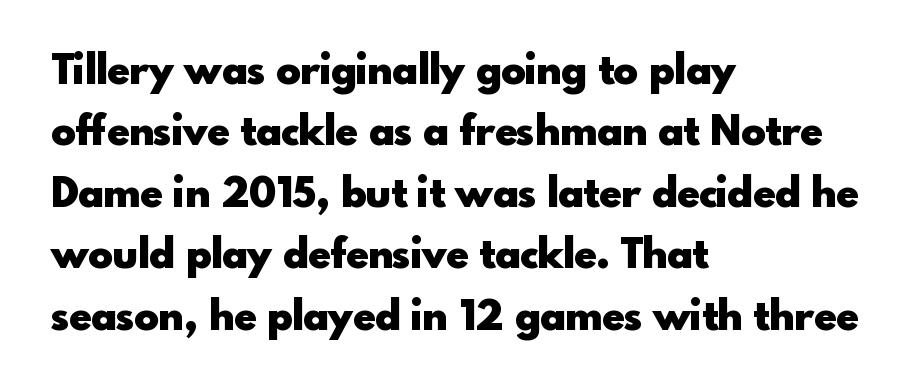
The image shows 41 px heavy sans-serif type, upright; set left-aligned, normal line spacing (1.5x), normal letter spacing, not underlined; a small x-height.
